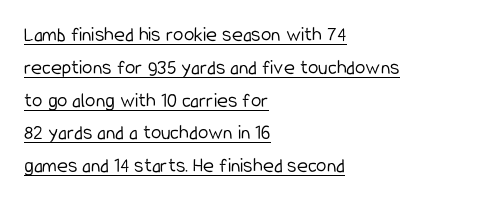
{"italic": "no", "bold": "no", "underline": "yes", "align": "left", "line_spacing": "normal", "line_spacing_ratio": 1.56, "letter_spacing": "normal", "letter_spacing_em": 0.0, "glyph_px": 21}
